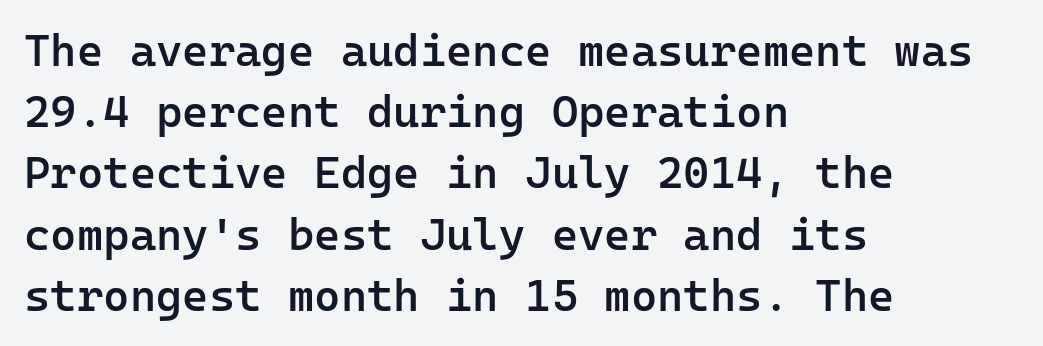
The image shows 45 px semibold sans-serif type, upright, monospaced; set left-aligned, normal line spacing (1.36x), normal letter spacing, not underlined; low stroke contrast and a medium x-height.
